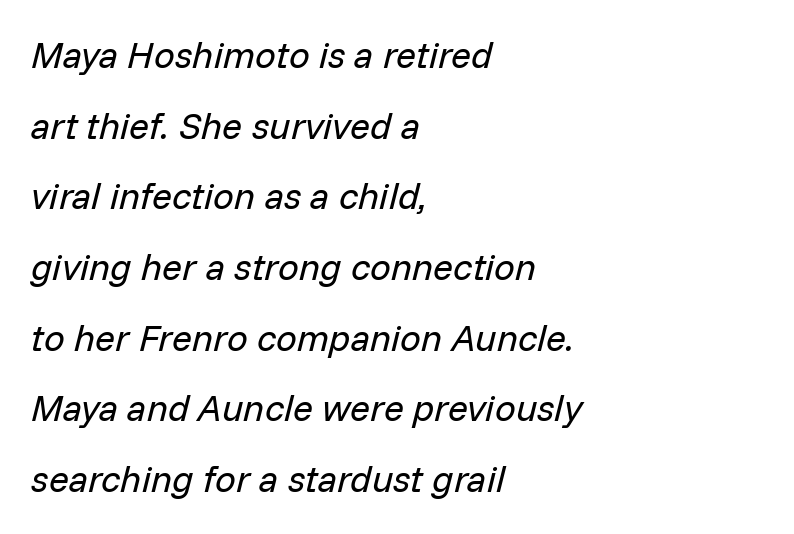
{"italic": "yes", "lean": "right", "slant_degrees": 14, "bold": "no", "weight": "regular", "width": "normal", "stroke_contrast": "low", "x_height": "medium", "monospaced": "no", "underline": "no", "align": "left", "line_spacing": "loose", "line_spacing_ratio": 1.91, "letter_spacing": "normal", "letter_spacing_em": 0.0, "glyph_px": 37}
